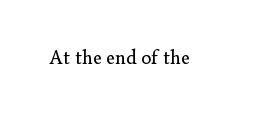
Posture: upright roman. Short note: letters normally spaced. The weight would be labelled regular, book, light, or lighter still. Lines of text with bare space underneath.
